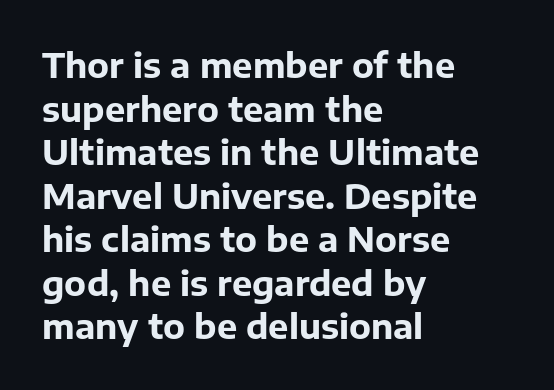
The image shows 34 px bold sans-serif type, upright; set left-aligned, normal line spacing (1.28x), normal letter spacing, not underlined; low stroke contrast and a medium x-height.
